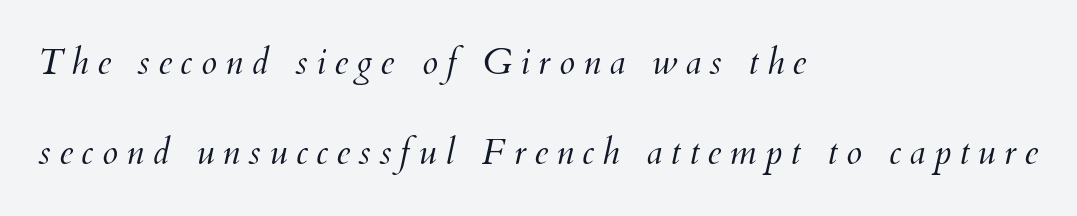
Q: Is the text bold? A: No.
Q: Is the text italic (slanted)? A: Yes, it leans right by about 12 degrees.
Q: Is the text underlined? A: No.
Q: How is the paragraph aligned? A: Left-aligned.
Q: Is the spacing between letters normal or unusually wide? A: Unusually wide.
Q: Is the spacing between lines tight, normal or loose? A: Loose.
Q: Width (condensed, normal, or wide)? A: Normal.
Q: Stroke contrast? A: Medium.
Q: x-height? A: Small.
Q: Monospaced? A: No.
